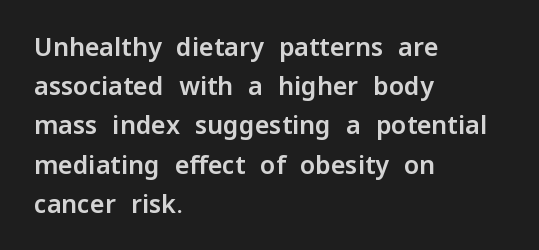
The foot of each line stays bare and open. Upright lettering throughout. Characters follow at the spacing the type designer built in. Line spacing here is normal.
